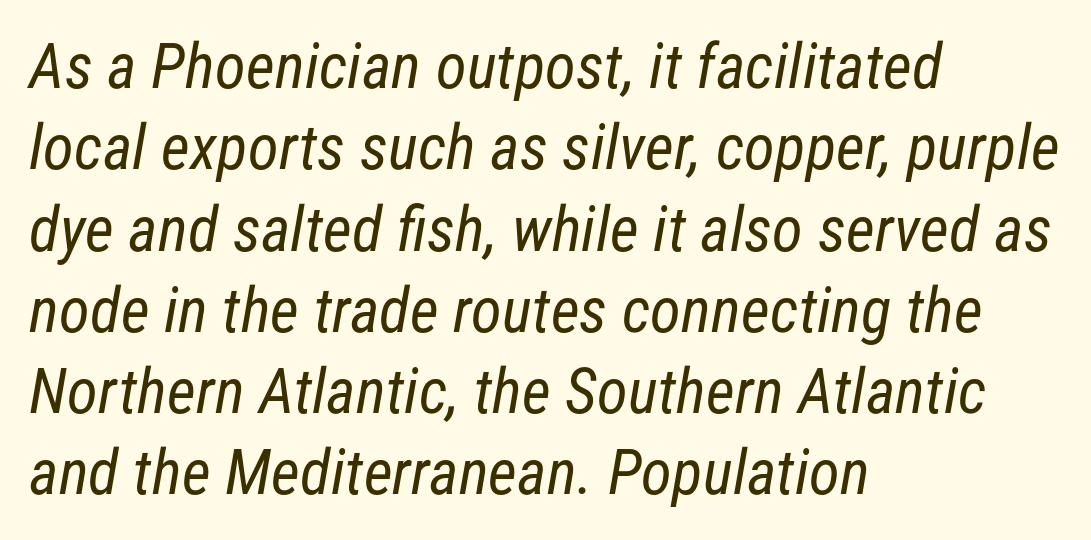
Reading down the block, your eye returns to a fixed left position each line. Stroke mass is kept to a normal reading level or below. Lines of text with bare space underneath. Grotesque or geometric, the face here clearly has no serifs. Is this a fixed-width face? No — the glyphs have proportional, varying widths. A typesetter would call this zero additional tracking.
